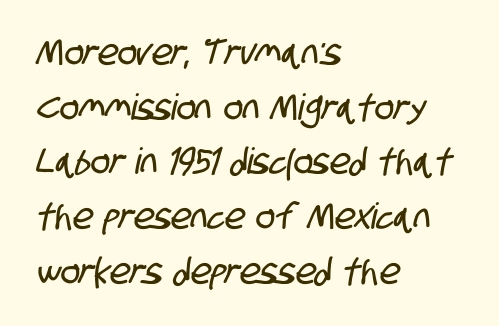
The image shows 36 px condensed sans-serif type; set left-aligned, normal line spacing (1.52x), normal letter spacing, not underlined; low stroke contrast and a large x-height.
